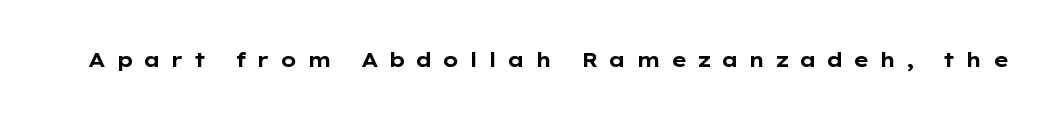
{"italic": "no", "bold": "yes", "underline": "no", "letter_spacing": "wide", "letter_spacing_em": 0.48, "glyph_px": 20}
